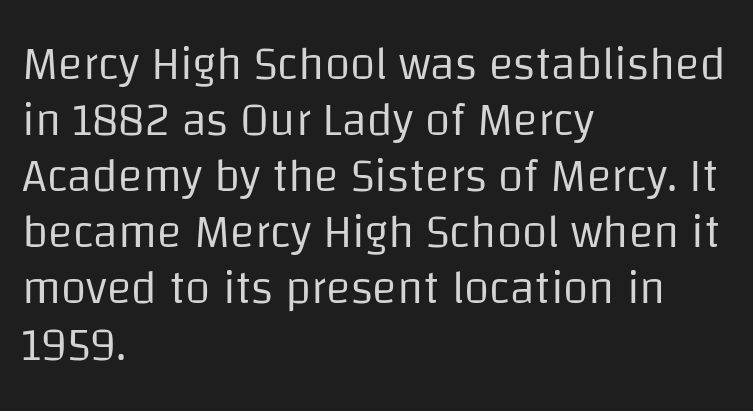
The passage shown is typed in a proportional face where columns would drift. Descender tails drop into unmarked territory. The letters carry no serifs — their stems end cleanly without finishing strokes. The text block is weighted toward the left margin, trailing off unevenly rightward. These lines keep a tight, regular rhythm from letter to letter. Do the letters lean? They stand straight.
